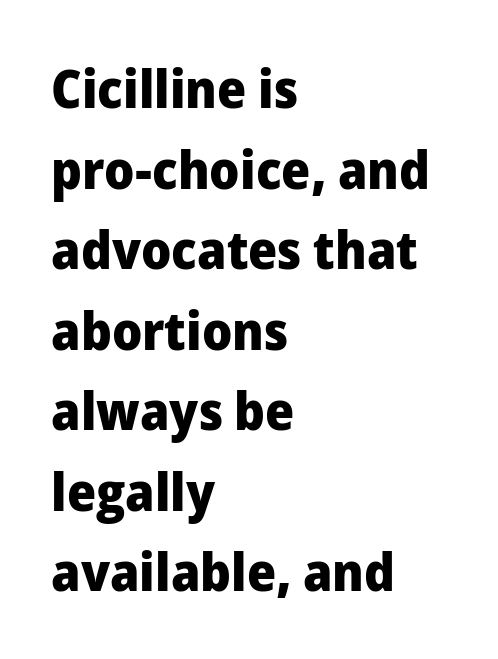
The image shows 53 px heavy sans-serif type, upright; set left-aligned, normal line spacing (1.52x), normal letter spacing, not underlined; low stroke contrast and a medium x-height.
